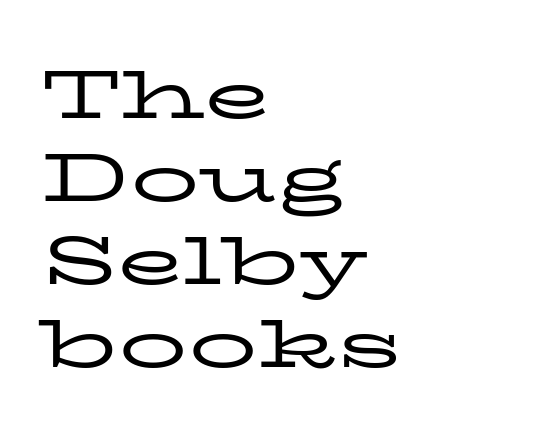
A quiet, ordinary-to-light weight characterises the typeface. In terms of letterspacing, this is plain default setting. Here the designer chose a conventional face with non-uniform glyph widths. Does the copy run flush right? No — it runs flush left. Examine the stroke ends and you'll spot serifs.
